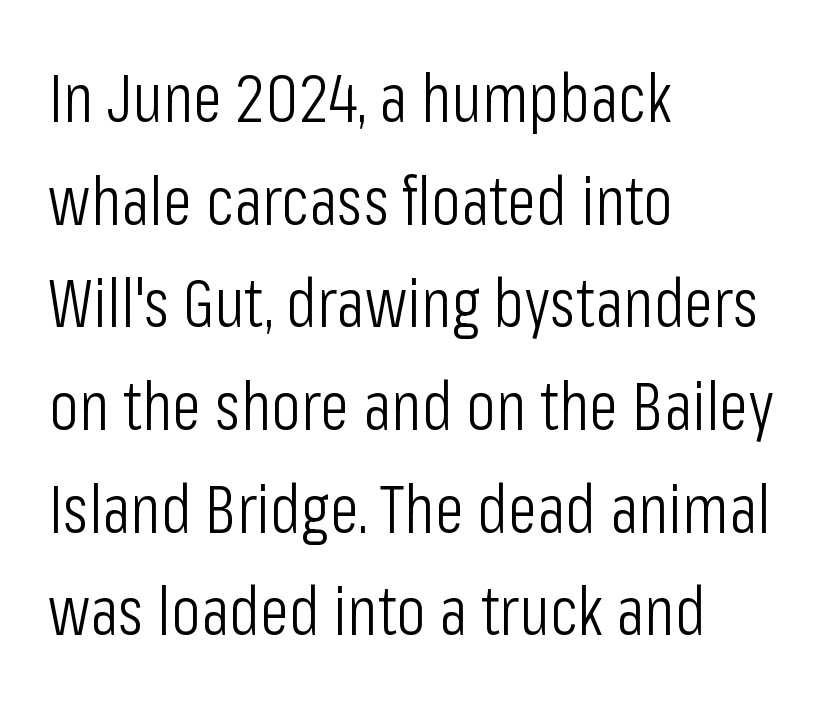
Check under the words: just untouched page. Unlike italic type, these characters show no tilt at all. Caption: multi-line text, flush left, ragged right. Each letter keeps its own natural width here, so spacing adapts to shape. Stroke terminals: plain, sans-serif.
